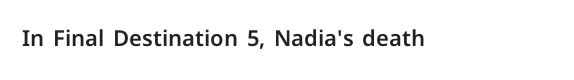
{"italic": "no", "underline": "no", "letter_spacing": "normal", "letter_spacing_em": 0.0, "glyph_px": 22}
